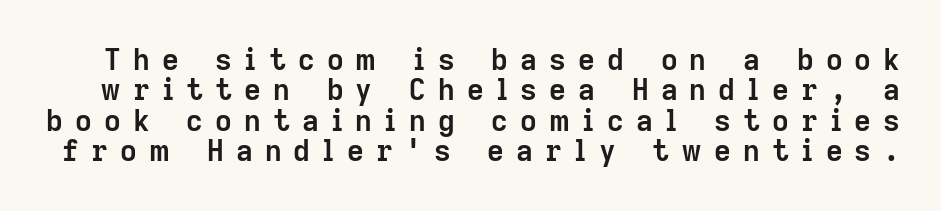
The image shows 29 px semibold sans-serif type, upright; set tight line spacing (1.05x), unusually wide letter spacing (+0.42 em), not underlined; low stroke contrast and a medium x-height.
